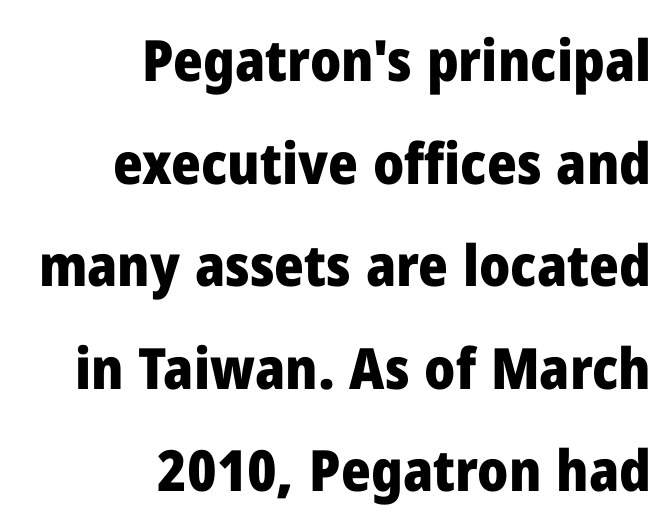
Weight: bold. Is the block centered? No — it sits flush against the right margin. The line texture is even and compact thanks to regular tracking. You could not count columns in this text — the font is proportionally spaced. Descender tails drop into unmarked territory. Note: no serifs on the glyphs.
